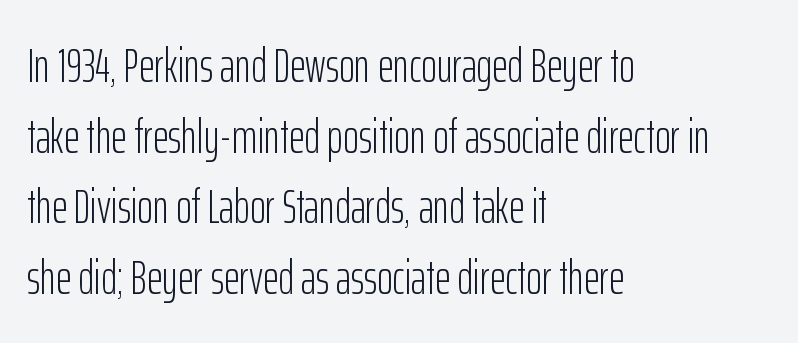
Q: Is the text bold? A: No.
Q: Is the text italic (slanted)? A: No, it is upright.
Q: Is the typeface a serif or a sans-serif typeface? A: Sans-serif.
Q: Is the text underlined? A: No.
Q: How is the paragraph aligned? A: Left-aligned.
Q: Is the spacing between letters normal or unusually wide? A: Normal.
Q: Is the spacing between lines tight, normal or loose? A: Normal.
Q: Width (condensed, normal, or wide)? A: Condensed.
Q: Stroke contrast? A: Low.
Q: x-height? A: Medium.
Q: Monospaced? A: No.
